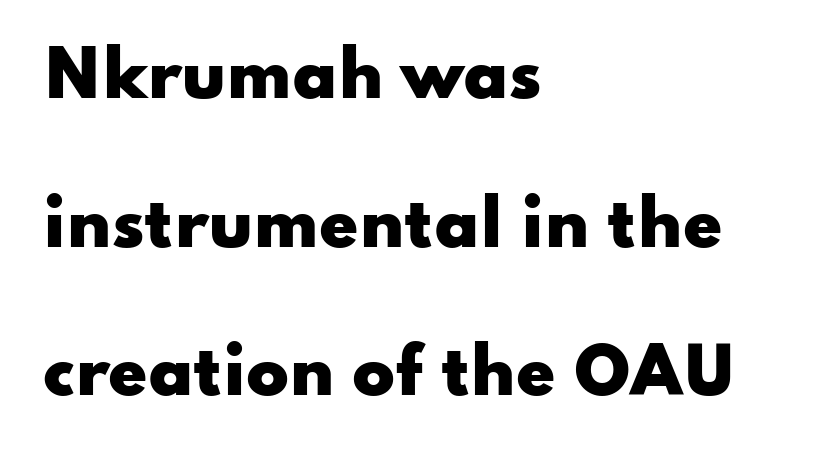
{"serif": "no", "italic": "no", "bold": "yes", "weight": "heavy", "width": "wide", "stroke_contrast": "low", "x_height": "small", "monospaced": "no", "underline": "no", "align": "left", "line_spacing": "loose", "line_spacing_ratio": 2.36, "letter_spacing": "normal", "letter_spacing_em": 0.0, "glyph_px": 63}
